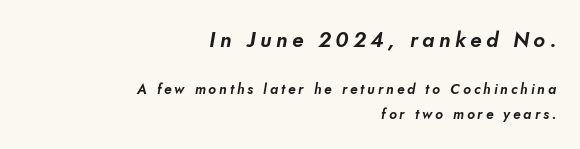
Has an underline been added? It has not. How are the letters spaced? Widely, with obvious added tracking. Large over small — that's the arrangement of the two blocks here. Casual observation: everything's shoved over to the right.
